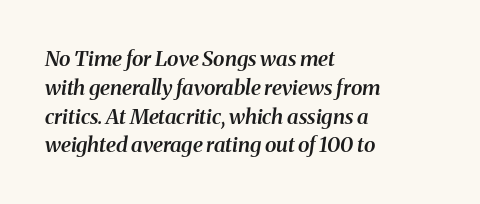
Q: Is the text bold? A: Semi-bold.
Q: Is the text italic (slanted)? A: Yes, it leans right by about 8 degrees.
Q: Is the text underlined? A: No.
Q: How is the paragraph aligned? A: Left-aligned.
Q: Is the spacing between letters normal or unusually wide? A: Normal.
Q: Is the spacing between lines tight, normal or loose? A: Normal.
